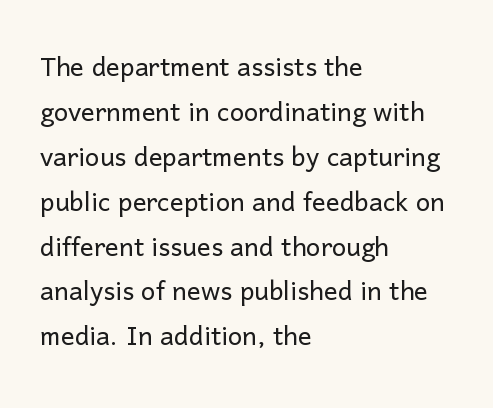
{"serif": "no", "italic": "no", "bold": "no", "weight": "light", "width": "normal", "stroke_contrast": "low", "x_height": "medium", "monospaced": "no", "underline": "no", "align": "left", "line_spacing": "normal", "line_spacing_ratio": 1.32, "letter_spacing": "normal", "letter_spacing_em": 0.0, "glyph_px": 34}
